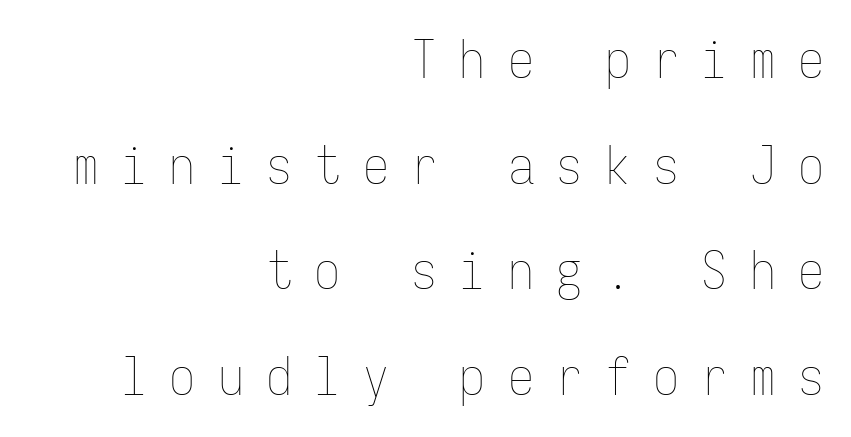
Q: Is the text bold? A: No.
Q: Is the text italic (slanted)? A: No, it is upright.
Q: Is the text underlined? A: No.
Q: How is the paragraph aligned? A: Right-aligned.
Q: Is the spacing between letters normal or unusually wide? A: Unusually wide.
Q: Is the spacing between lines tight, normal or loose? A: Loose.
Q: Width (condensed, normal, or wide)? A: Condensed.
Q: Stroke contrast? A: Low.
Q: x-height? A: Medium.
Q: Monospaced? A: Yes.
